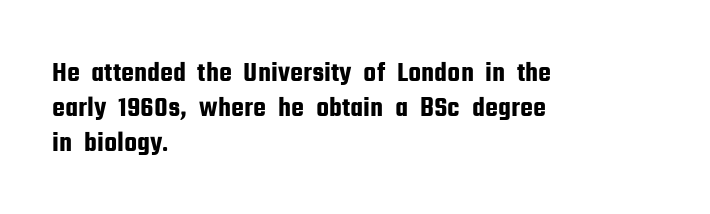
{"serif": "no", "italic": "no", "width": "condensed", "stroke_contrast": "low", "x_height": "medium", "monospaced": "no", "underline": "no", "align": "left", "line_spacing_ratio": 1.21, "letter_spacing": "normal", "letter_spacing_em": 0.0, "glyph_px": 29}
